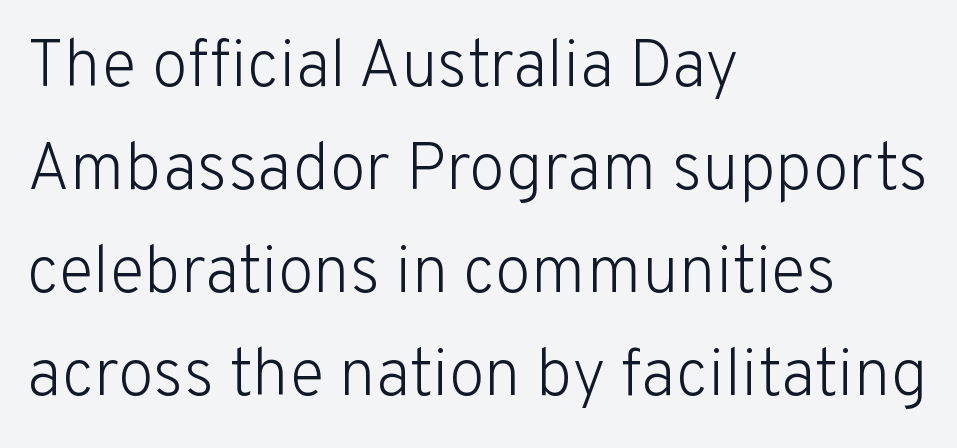
The image shows 66 px light sans-serif type, upright; set left-aligned, normal line spacing (1.56x), normal letter spacing, not underlined; low stroke contrast and a medium x-height.
